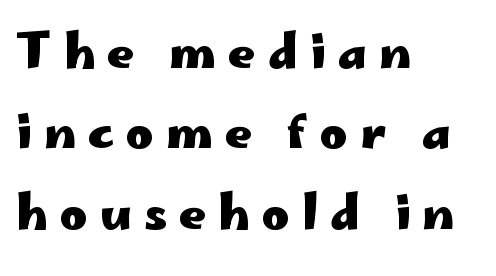
Q: Is the text bold? A: Yes.
Q: Is the text italic (slanted)? A: No, it is upright.
Q: Is the typeface a serif or a sans-serif typeface? A: Sans-serif.
Q: Is the text underlined? A: No.
Q: How is the paragraph aligned? A: Left-aligned.
Q: Is the spacing between letters normal or unusually wide? A: Unusually wide.
Q: Width (condensed, normal, or wide)? A: Wide.
Q: Stroke contrast? A: Low.
Q: x-height? A: Small.
Q: Monospaced? A: No.
